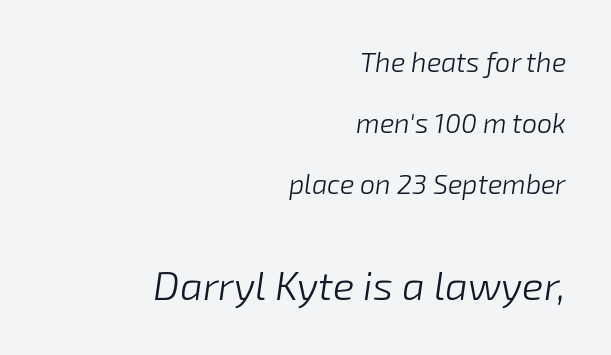
The image shows 40 px light type, italic (leaning right); set right-aligned, loose line spacing (2.26x), normal letter spacing, not underlined; the second (bottom) block is 1.48x larger; low stroke contrast and a medium x-height.
